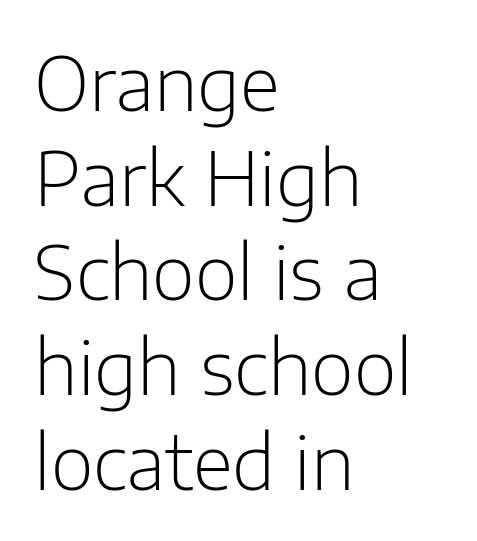
{"serif": "no", "italic": "no", "bold": "no", "weight": "light", "width": "normal", "stroke_contrast": "low", "x_height": "medium", "monospaced": "no", "underline": "no", "align": "left", "line_spacing": "normal", "line_spacing_ratio": 1.28, "letter_spacing": "normal", "letter_spacing_em": 0.0, "glyph_px": 74}
